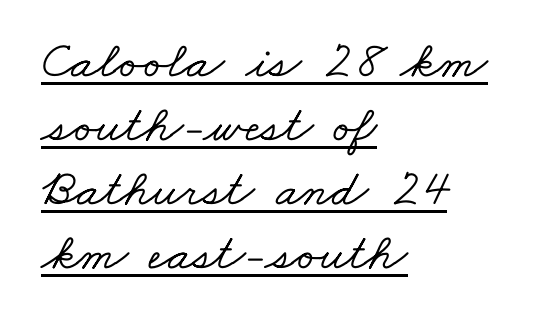
{"serif": "yes", "width": "wide", "stroke_contrast": "low", "x_height": "small", "monospaced": "no", "underline": "yes", "align": "left", "line_spacing_ratio": 1.23, "letter_spacing": "normal", "letter_spacing_em": 0.0, "glyph_px": 52}
